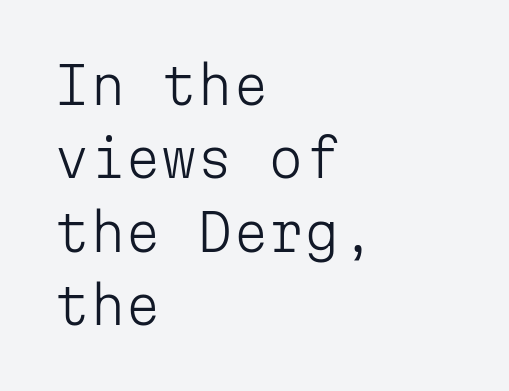
Q: Is the text bold? A: No.
Q: Is the text italic (slanted)? A: No, it is upright.
Q: Is the typeface a serif or a sans-serif typeface? A: Sans-serif.
Q: Is the text underlined? A: No.
Q: How is the paragraph aligned? A: Left-aligned.
Q: Is the spacing between letters normal or unusually wide? A: Normal.
Q: Is the spacing between lines tight, normal or loose? A: Normal.
Q: Width (condensed, normal, or wide)? A: Normal.
Q: Stroke contrast? A: Low.
Q: x-height? A: Medium.
Q: Monospaced? A: Yes.
